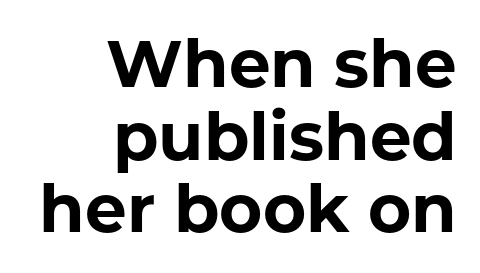
Classification — sans serif. Chunky letters — that's bold for sure. The letters stand upright; this is a roman face. Decoration check: the copy has no underline. Very little white space separates one row of letters from the next.
